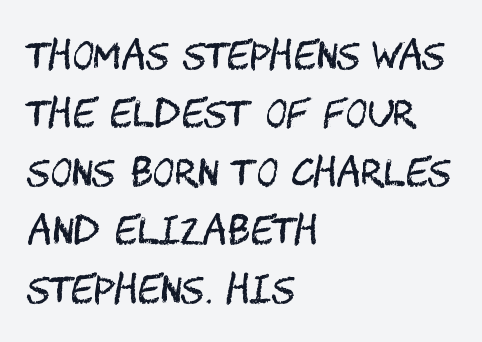
The image shows 37 px regular-weight, condensed sans-serif type, upright; set left-aligned, normal line spacing (1.58x), normal letter spacing, not underlined; medium stroke contrast and a large x-height.
